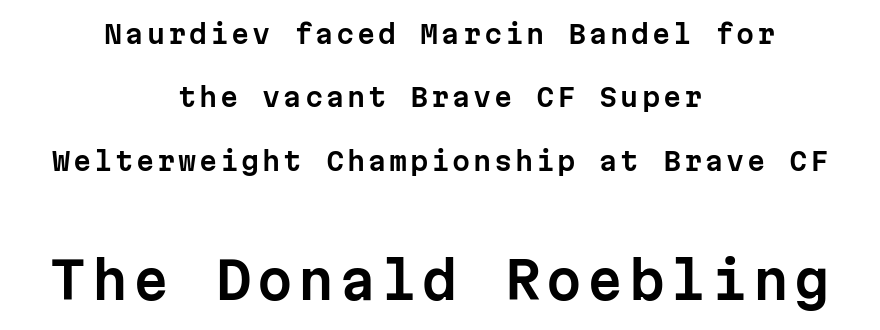
To sum up the face: it is a sans, with no serifs. Whoever set this chose breathing room over compactness in the vertical rhythm. The setting favours the middle, as headings and verse often do. Tall strokes in this sample are plumb rather than angled. The face used here is monospaced, like something from a code editor. Underline: absent.
